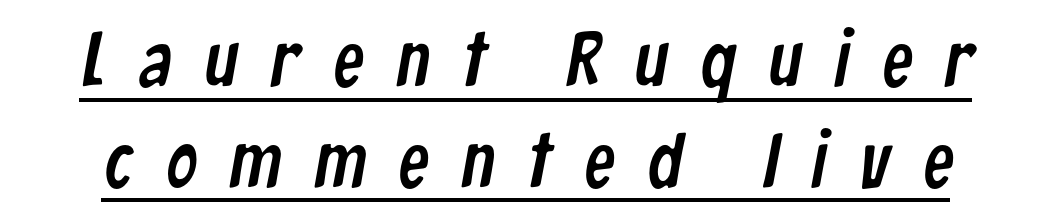
The image shows 77 px condensed sans-serif type; set normal line spacing (1.31x), unusually wide letter spacing (+0.43 em), underlined; low stroke contrast and a medium x-height.
